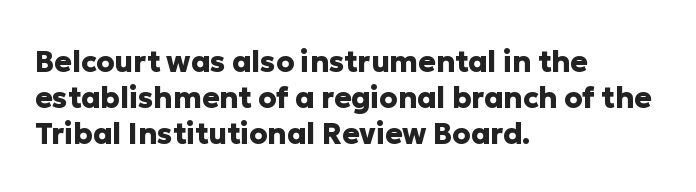
Anything drawn beneath the words? Only blank space. Upright lettering throughout. Line beginnings align vertically; line endings do not. These lines carry a lot of weight — the face is fully bold.
